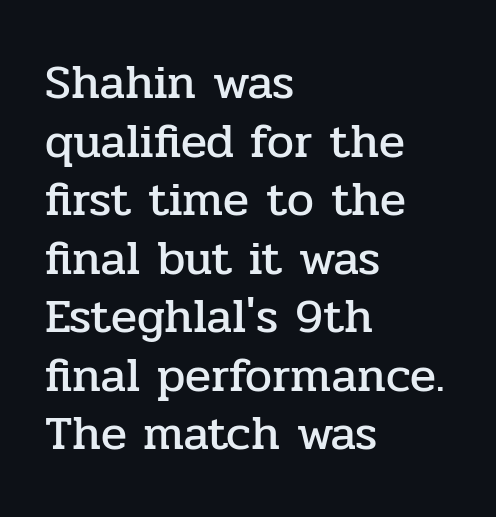
Q: Is the text italic (slanted)? A: No, it is upright.
Q: Is the typeface a serif or a sans-serif typeface? A: Serif.
Q: Is the text underlined? A: No.
Q: How is the paragraph aligned? A: Left-aligned.
Q: Is the spacing between letters normal or unusually wide? A: Normal.
Q: Width (condensed, normal, or wide)? A: Normal.
Q: Stroke contrast? A: Low.
Q: x-height? A: Medium.
Q: Monospaced? A: No.
